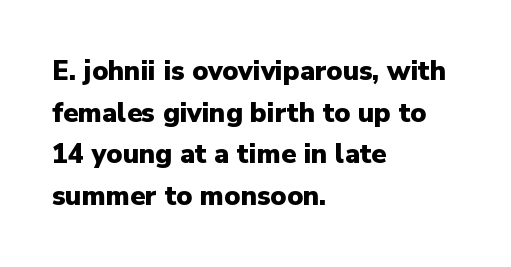
Q: Is the text bold? A: Yes.
Q: Is the text italic (slanted)? A: No, it is upright.
Q: Is the text underlined? A: No.
Q: How is the paragraph aligned? A: Left-aligned.
Q: Is the spacing between letters normal or unusually wide? A: Normal.
Q: Is the spacing between lines tight, normal or loose? A: Normal.
